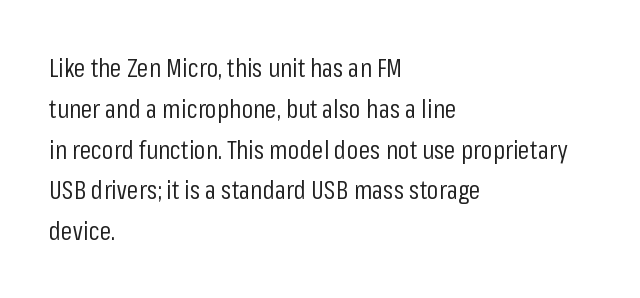
The gap between lines stays unmarked. No extra tracking has been applied to these lines. Does the leading feel generous? No, just average. Short and long lines alike share a common starting point at left.
